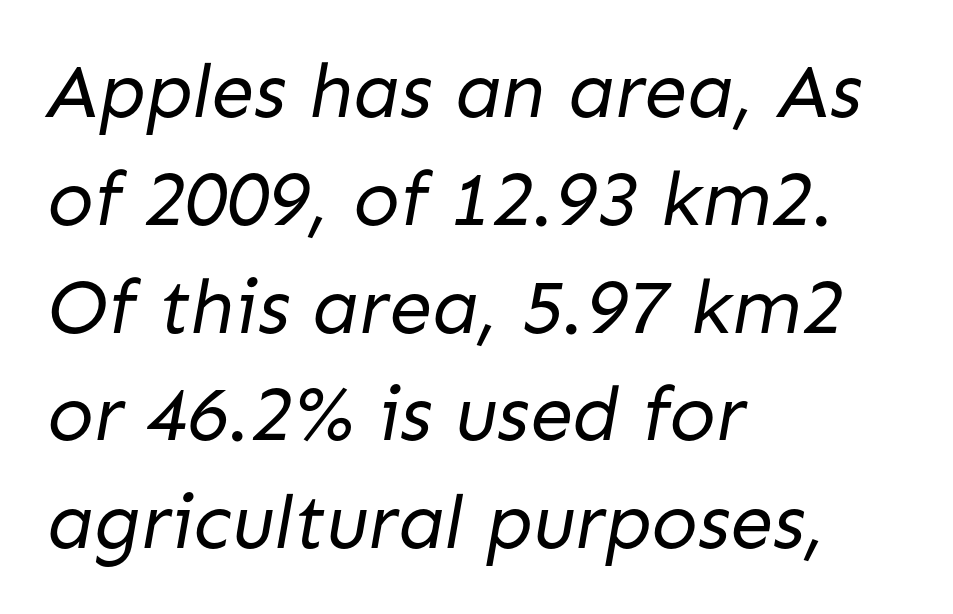
The image shows 77 px regular-weight sans-serif type; set left-aligned, normal line spacing (1.4x), normal letter spacing, not underlined; low stroke contrast and a medium x-height.
